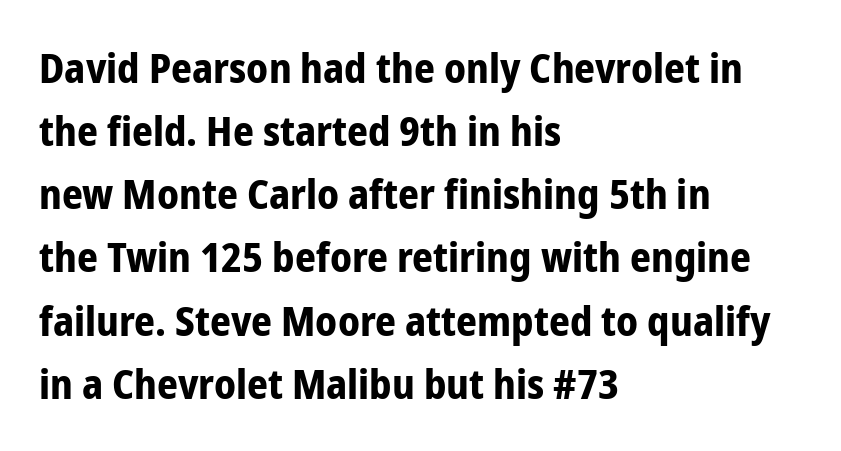
Each letter keeps its own natural width here, so spacing adapts to shape. You'd pick this weight for a headline — it's a proper bold. The lettering stays uniformly vertical, giving the passage a roman look. Quick note: underline off.
